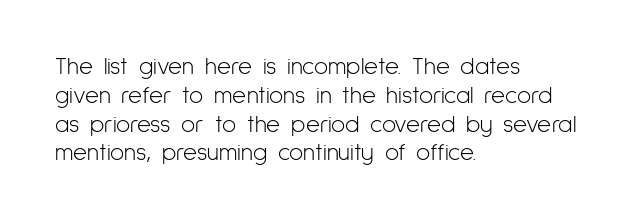
Horizontal alignment here is leftward, the default for most running prose. Is the stroke heavy? The answer is a plain regular-or-lighter. Posture: upright roman. The baseline area is clear. Between one letter and the next there's only the usual sliver of space.
